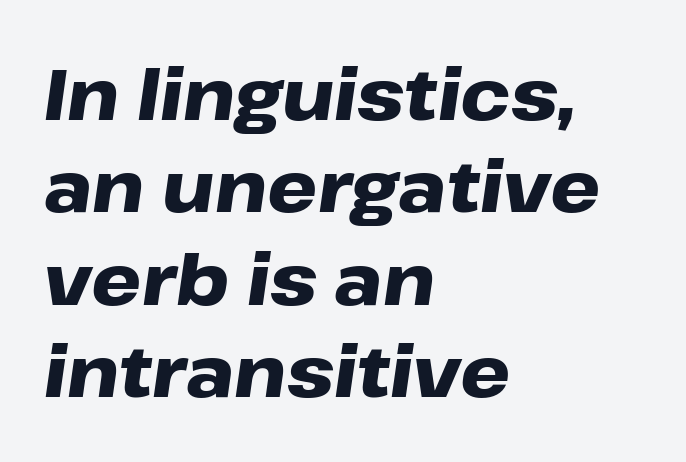
{"italic": "yes", "lean": "right", "slant_degrees": 8, "bold": "yes", "weight": "heavy", "width": "wide", "stroke_contrast": "low", "x_height": "medium", "monospaced": "no", "underline": "no", "align": "left", "line_spacing": "normal", "line_spacing_ratio": 1.3, "letter_spacing": "normal", "letter_spacing_em": 0.0, "glyph_px": 71}
